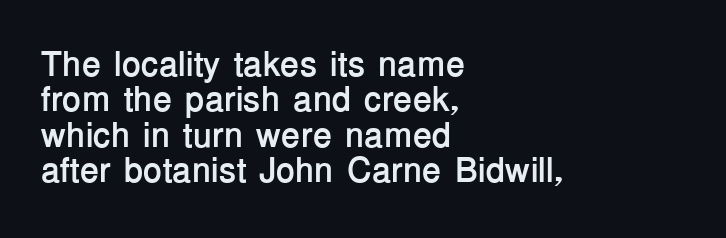
The image shows 35 px semibold sans-serif type, upright; set left-aligned, tight line spacing (1.01x), normal letter spacing, not underlined; low stroke contrast and a medium x-height.
